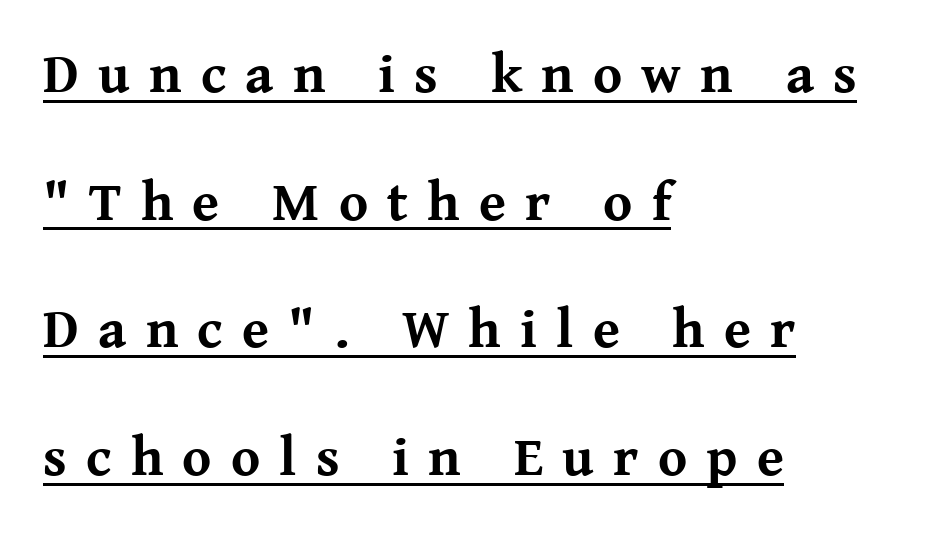
Q: Is the text bold? A: Yes.
Q: Is the text italic (slanted)? A: No, it is upright.
Q: Is the typeface a serif or a sans-serif typeface? A: Serif.
Q: Is the text underlined? A: Yes.
Q: How is the paragraph aligned? A: Left-aligned.
Q: Is the spacing between letters normal or unusually wide? A: Unusually wide.
Q: Is the spacing between lines tight, normal or loose? A: Loose.
Q: Width (condensed, normal, or wide)? A: Normal.
Q: Stroke contrast? A: Medium.
Q: x-height? A: Medium.
Q: Monospaced? A: No.
